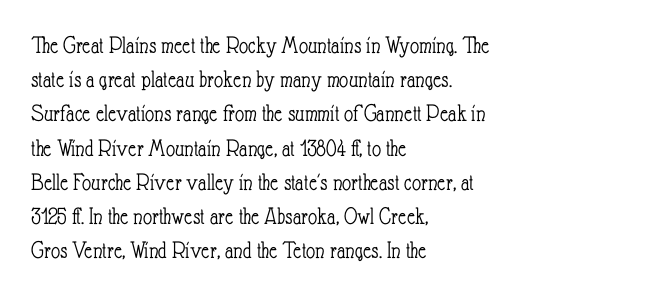
The area under the type is left untouched. A roman cut, with each character standing at attention. Observe the ordinary spacing: letters are neighbours, not strangers. Notice how the passage keeps a crisp vertical edge on the left only.
